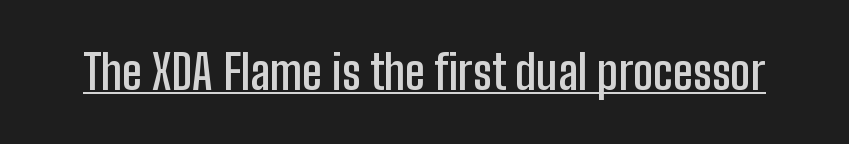
Q: Is the text bold? A: Semi-bold.
Q: Is the text italic (slanted)? A: No, it is upright.
Q: Is the typeface a serif or a sans-serif typeface? A: Sans-serif.
Q: Is the text underlined? A: Yes.
Q: Is the spacing between letters normal or unusually wide? A: Normal.
Q: Width (condensed, normal, or wide)? A: Condensed.
Q: Stroke contrast? A: Low.
Q: x-height? A: Medium.
Q: Monospaced? A: No.
